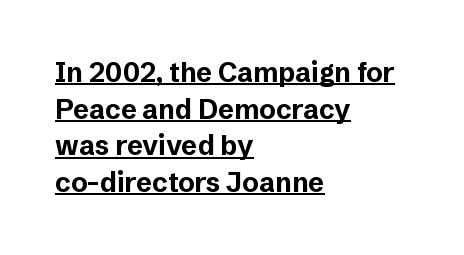
{"italic": "no", "bold": "yes", "underline": "yes", "align": "left", "line_spacing": "normal", "line_spacing_ratio": 1.36, "letter_spacing": "normal", "letter_spacing_em": 0.0, "glyph_px": 27}
